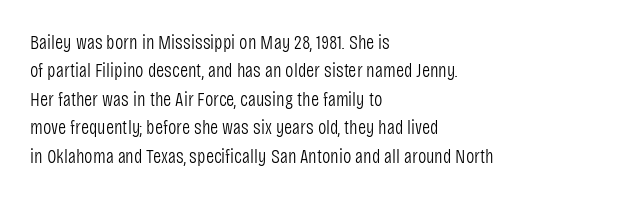
Q: Is the text bold? A: No.
Q: Is the text italic (slanted)? A: No, it is upright.
Q: Is the text underlined? A: No.
Q: How is the paragraph aligned? A: Left-aligned.
Q: Is the spacing between letters normal or unusually wide? A: Normal.
Q: Is the spacing between lines tight, normal or loose? A: Normal.
